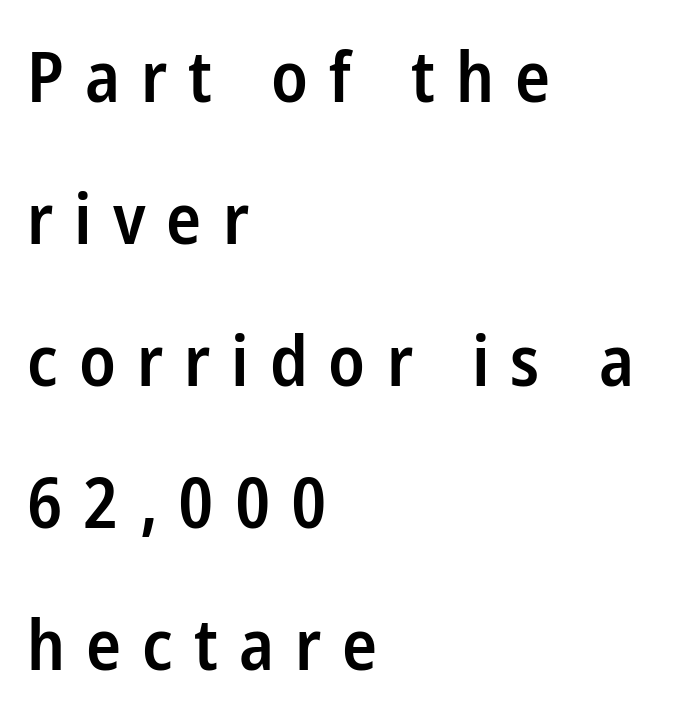
{"serif": "no", "italic": "no", "bold": "semi", "weight": "semibold", "width": "condensed", "stroke_contrast": "low", "x_height": "medium", "monospaced": "no", "underline": "no", "align": "left", "line_spacing": "loose", "line_spacing_ratio": 2.03, "letter_spacing": "wide", "letter_spacing_em": 0.3, "glyph_px": 70}
